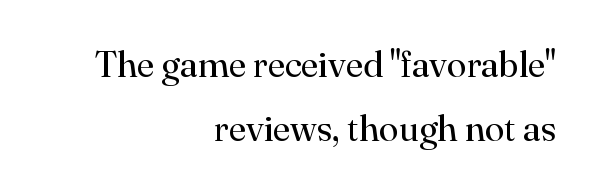
Q: Is the text bold? A: No.
Q: Is the text italic (slanted)? A: No, it is upright.
Q: Is the typeface a serif or a sans-serif typeface? A: Serif.
Q: Is the text underlined? A: No.
Q: How is the paragraph aligned? A: Right-aligned.
Q: Is the spacing between letters normal or unusually wide? A: Normal.
Q: Width (condensed, normal, or wide)? A: Normal.
Q: Stroke contrast? A: High.
Q: x-height? A: Small.
Q: Monospaced? A: No.
